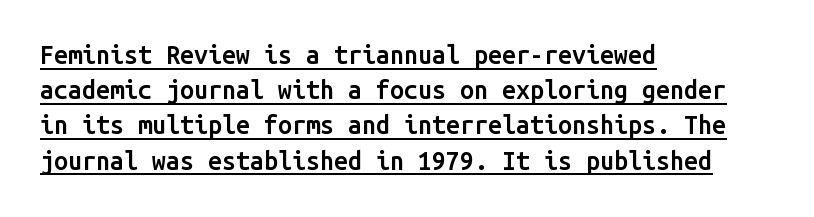
The image shows 25 px text type, upright; set left-aligned, normal line spacing (1.41x), normal letter spacing, underlined.
